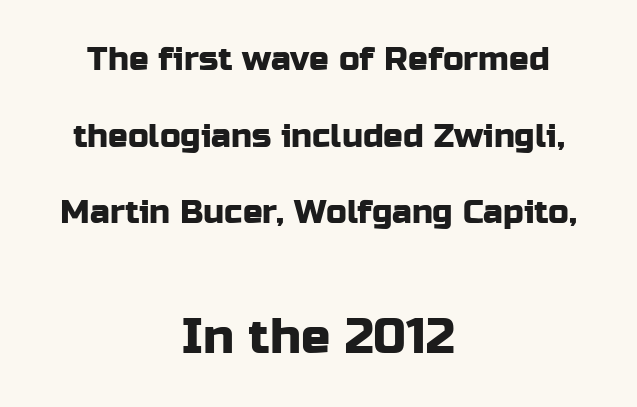
Leading is clearly above the norm, producing a sparse column. The glyphs in this specimen are sans serif. Here the designer chose a conventional face with non-uniform glyph widths. What stands out about the letter spacing? Nothing — it is the standard amount. Style check: upright.
